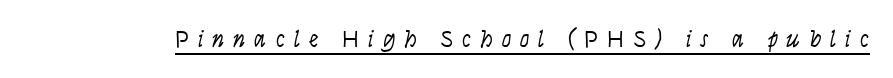
The image shows 24 px text type; set unusually wide letter spacing (+0.37 em), underlined.
